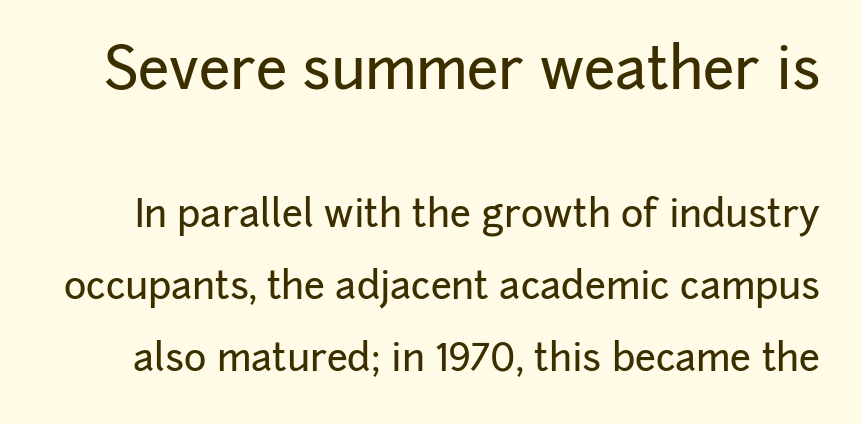
Q: Is the text italic (slanted)? A: No, it is upright.
Q: Is the typeface a serif or a sans-serif typeface? A: Sans-serif.
Q: Is the text underlined? A: No.
Q: Is the spacing between letters normal or unusually wide? A: Normal.
Q: Is the spacing between lines tight, normal or loose? A: Loose.
Q: Which block of text is set in a larger size, the first (top) or the second (bottom)? A: The first (top) one.
Q: Width (condensed, normal, or wide)? A: Normal.
Q: Stroke contrast? A: Low.
Q: x-height? A: Medium.
Q: Monospaced? A: No.
